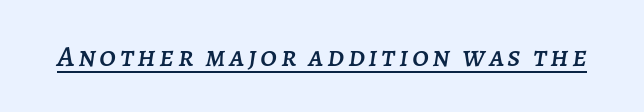
Do the characters align in a grid? No, the font is proportional. This sample carries an underscore along the baseline area. The passage shown leans; its letterforms are oblique.
